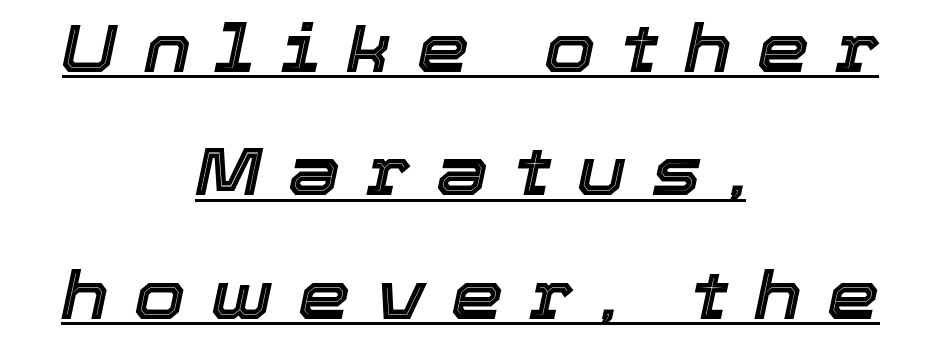
The image shows 66 px text type, italic (leaning right); set centered, line spacing 1.87x, unusually wide letter spacing (+0.39 em), underlined; a medium x-height.
